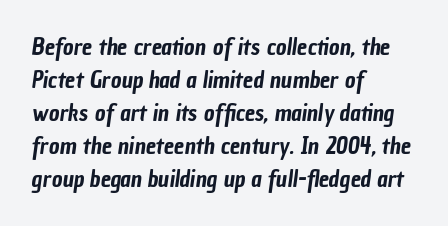
A clean baseline with only descenders dipping below it. This sample is left-justified, so line endings fall wherever the words run out. Leading matches the norm, producing a regular column. A typesetter would call this zero additional tracking.
